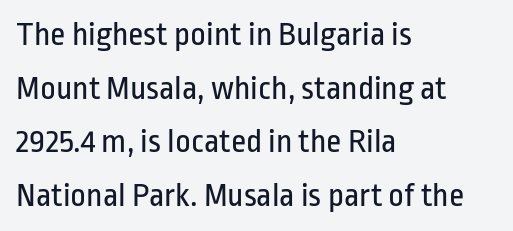
The specimen omits any rule beneath the text block's lines. In terms of letterform style, serifs are entirely absent. One glance says typical: line gaps are just what's usual. The characters are drawn with everyday or finer stroke widths. Rendered with straight, roman letterforms.
